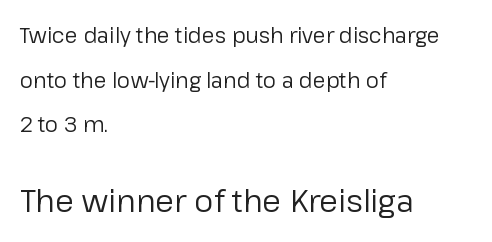
This sample uses an upright cut, with every glyph sitting square on the baseline. Is there much room between lines? Yes — plenty of vertical air separates them. Layout note: lines flush left. Unlike a traditional serif, this face leaves its strokes unadorned. Whoever set this made the second block the dominant, larger element. The weight would be labelled regular, book, light, or lighter still.
